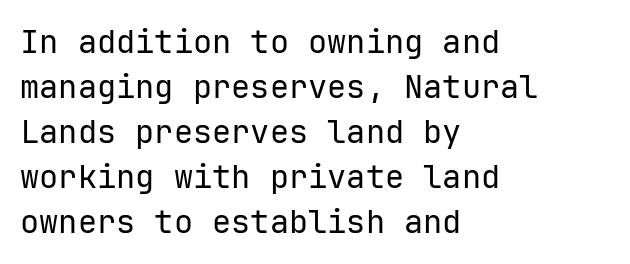
The image shows 32 px regular-weight sans-serif type, upright, monospaced; set left-aligned, normal line spacing (1.41x), normal letter spacing, not underlined; low stroke contrast and a medium x-height.
